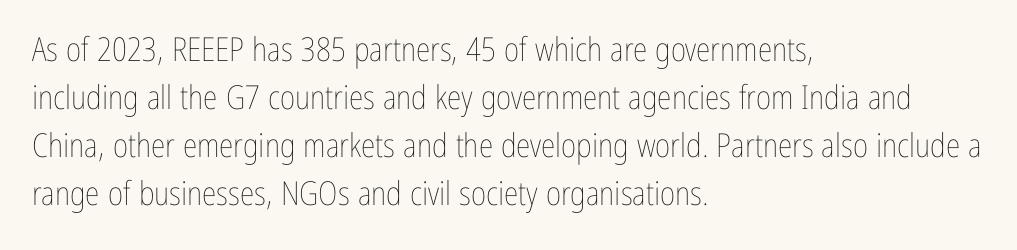
Q: Is the text bold? A: No.
Q: Is the text italic (slanted)? A: No, it is upright.
Q: Is the text underlined? A: No.
Q: How is the paragraph aligned? A: Left-aligned.
Q: Is the spacing between letters normal or unusually wide? A: Normal.
Q: Is the spacing between lines tight, normal or loose? A: Normal.
Q: Width (condensed, normal, or wide)? A: Condensed.
Q: Stroke contrast? A: Low.
Q: x-height? A: Medium.
Q: Monospaced? A: No.
